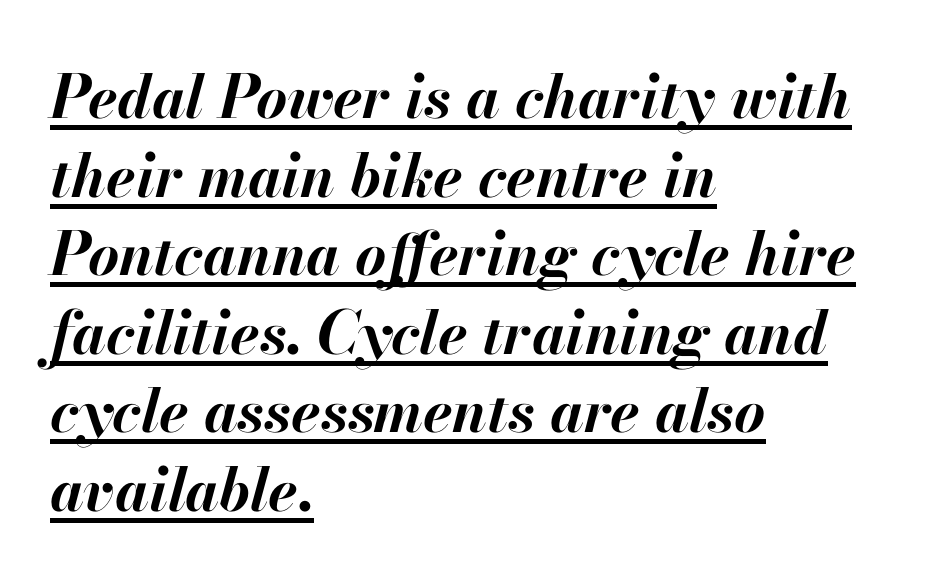
The image shows 60 px bold type, italic (leaning right); set left-aligned, normal line spacing (1.31x), normal letter spacing, underlined; high stroke contrast and a small x-height.
